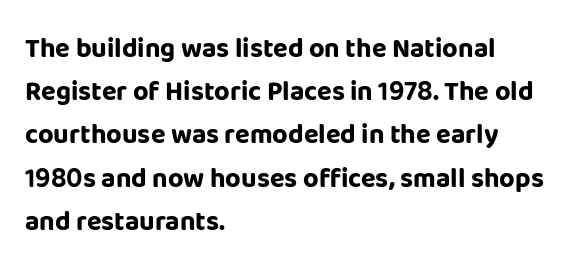
Q: Is the text bold? A: Yes.
Q: Is the text italic (slanted)? A: No, it is upright.
Q: Is the text underlined? A: No.
Q: How is the paragraph aligned? A: Left-aligned.
Q: Is the spacing between letters normal or unusually wide? A: Normal.
Q: Is the spacing between lines tight, normal or loose? A: Normal.
